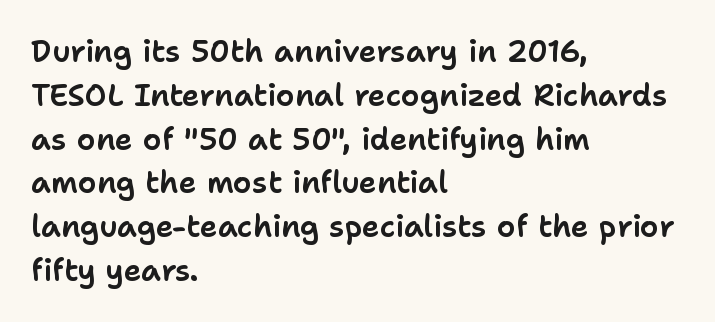
Q: Is the text italic (slanted)? A: No, it is upright.
Q: Is the typeface a serif or a sans-serif typeface? A: Sans-serif.
Q: Is the text underlined? A: No.
Q: How is the paragraph aligned? A: Left-aligned.
Q: Is the spacing between letters normal or unusually wide? A: Normal.
Q: Is the spacing between lines tight, normal or loose? A: Normal.
Q: Width (condensed, normal, or wide)? A: Normal.
Q: Stroke contrast? A: Low.
Q: x-height? A: Medium.
Q: Monospaced? A: No.
